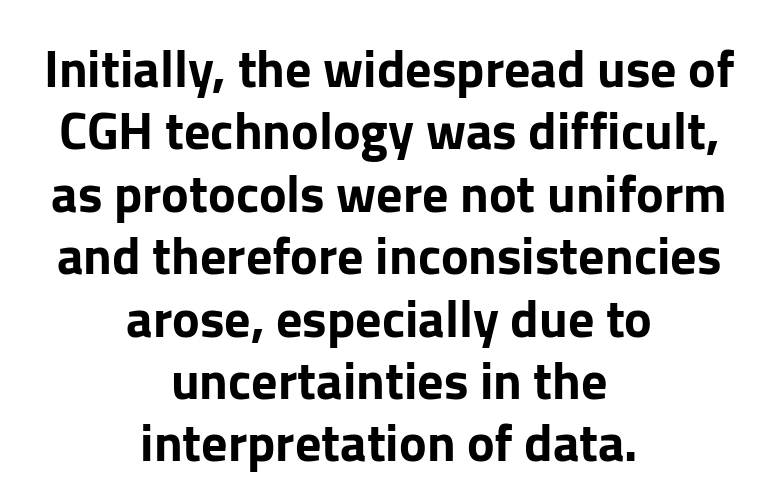
The letters advance in unequal steps, a hallmark of proportional type. Alignment: centered. Ascenders rise straight up at ninety degrees. This sample uses a sans-serif face. This rendering leaves character spacing at its baseline value. This rendering features lettering with no underline.
